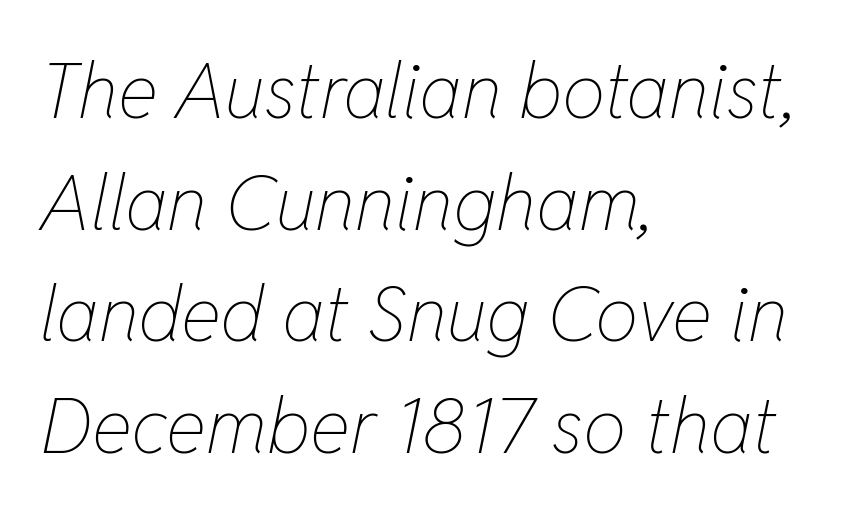
Q: Is the text bold? A: No.
Q: Is the text italic (slanted)? A: Yes, it leans right by about 11 degrees.
Q: Is the text underlined? A: No.
Q: How is the paragraph aligned? A: Left-aligned.
Q: Is the spacing between letters normal or unusually wide? A: Normal.
Q: Is the spacing between lines tight, normal or loose? A: Normal.
Q: Width (condensed, normal, or wide)? A: Condensed.
Q: Stroke contrast? A: Low.
Q: x-height? A: Medium.
Q: Monospaced? A: No.
